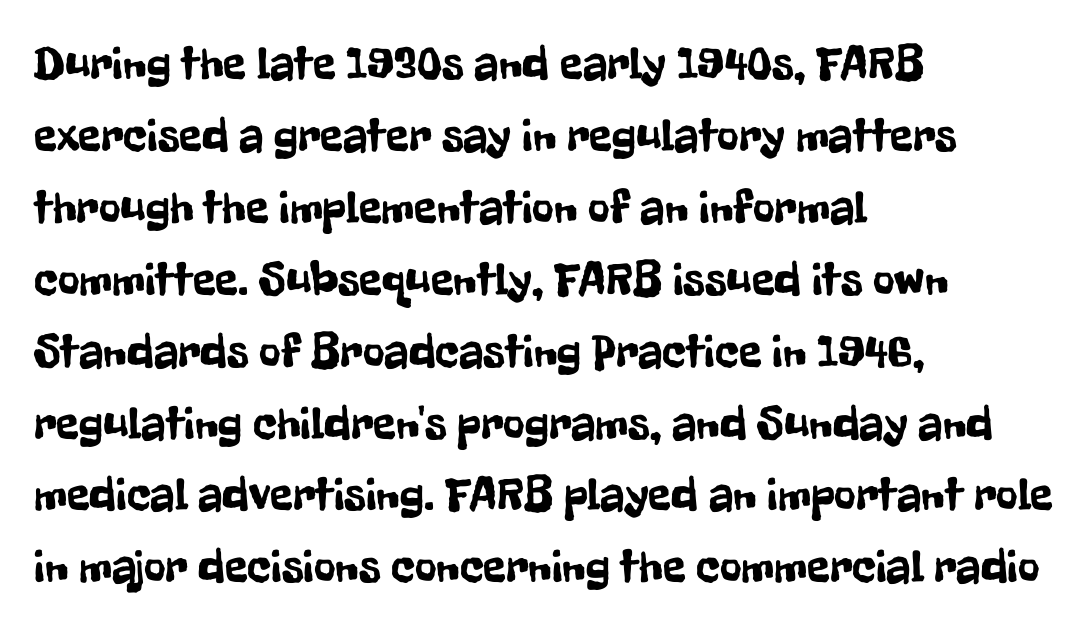
A typesetter would call this proportional, since set widths differ per character. Anything drawn beneath the words? Only blank space. Note: no serifs on the glyphs. Interline gaps are of average width in this sample. Upright lettering throughout.
